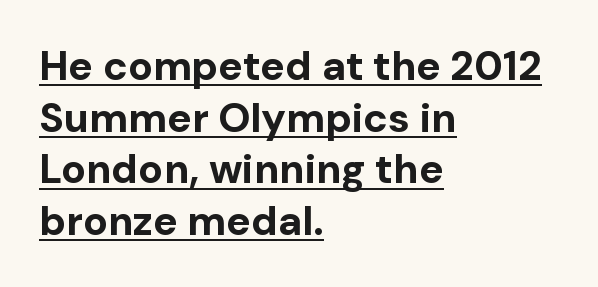
Q: Is the text bold? A: Yes.
Q: Is the text italic (slanted)? A: No, it is upright.
Q: Is the typeface a serif or a sans-serif typeface? A: Sans-serif.
Q: Is the text underlined? A: Yes.
Q: How is the paragraph aligned? A: Left-aligned.
Q: Is the spacing between letters normal or unusually wide? A: Normal.
Q: Is the spacing between lines tight, normal or loose? A: Normal.
Q: Width (condensed, normal, or wide)? A: Normal.
Q: Stroke contrast? A: Low.
Q: x-height? A: Medium.
Q: Monospaced? A: No.
